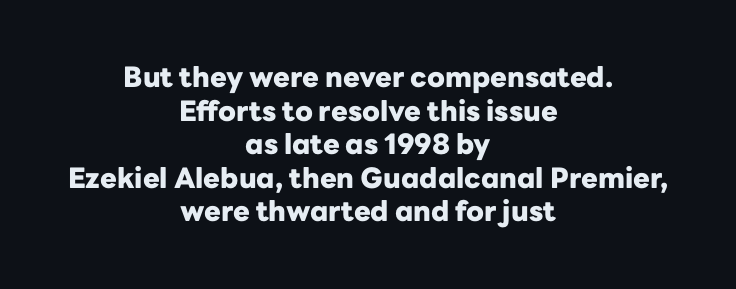
Posture: straight, roman, zero tilt. Short note: letters normally spaced. One-word summary of the alignment: center. Character widths vary here, with narrow letters taking less room than wide ones.
